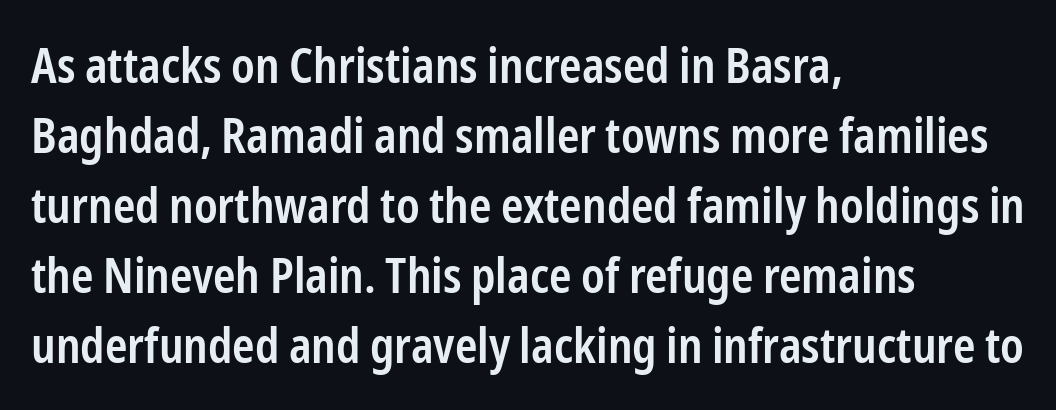
A typesetter would call this zero additional tracking. A normal amount of white space separates one row of letters from the next. The font's upright variant was chosen for this text. Think of a printed novel: that variable character pitch is what you see here. Nobody drew a line under any word here.
